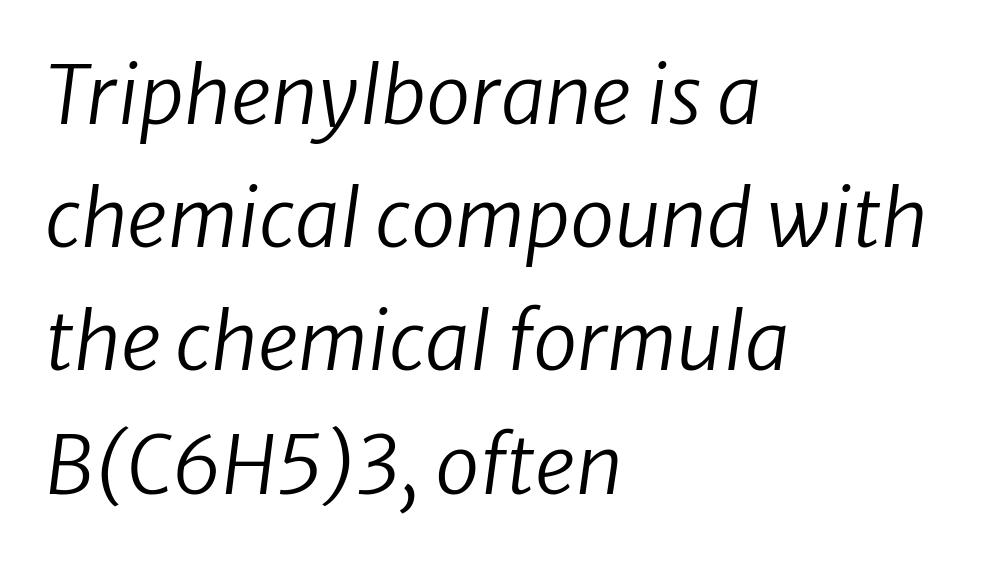
{"serif": "no", "bold": "no", "weight": "regular", "width": "normal", "stroke_contrast": "low", "x_height": "medium", "monospaced": "no", "underline": "no", "align": "left", "line_spacing": "normal", "line_spacing_ratio": 1.54, "letter_spacing": "normal", "letter_spacing_em": 0.0, "glyph_px": 80}
